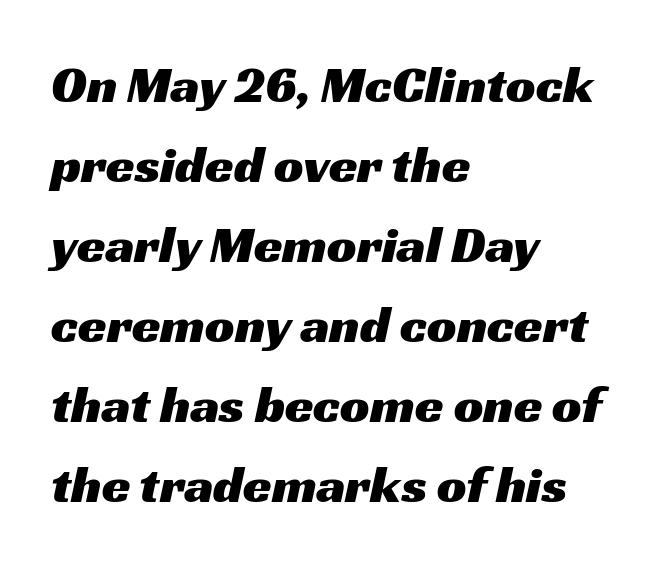
{"serif": "no", "width": "wide", "stroke_contrast": "medium", "x_height": "medium", "monospaced": "no", "underline": "no", "align": "left", "line_spacing": "normal", "line_spacing_ratio": 1.54, "letter_spacing": "normal", "letter_spacing_em": 0.0, "glyph_px": 52}
